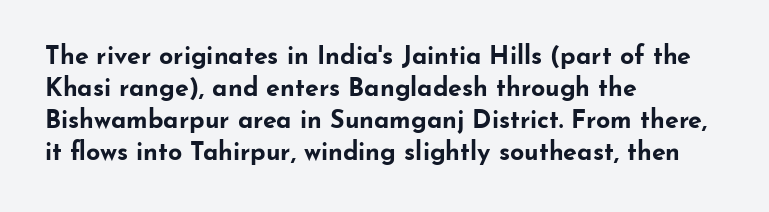
{"italic": "no", "bold": "yes", "underline": "no", "align": "left", "line_spacing": "normal", "line_spacing_ratio": 1.28, "letter_spacing": "normal", "letter_spacing_em": 0.0, "glyph_px": 25}
